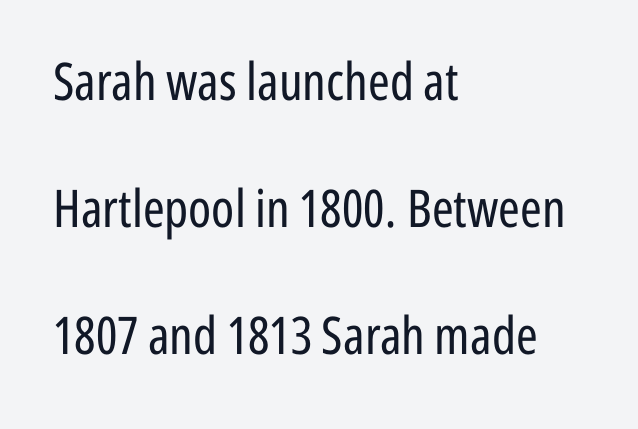
Q: Is the text bold? A: No.
Q: Is the text italic (slanted)? A: No, it is upright.
Q: Is the typeface a serif or a sans-serif typeface? A: Sans-serif.
Q: Is the text underlined? A: No.
Q: How is the paragraph aligned? A: Left-aligned.
Q: Is the spacing between letters normal or unusually wide? A: Normal.
Q: Is the spacing between lines tight, normal or loose? A: Loose.
Q: Width (condensed, normal, or wide)? A: Condensed.
Q: Stroke contrast? A: Low.
Q: x-height? A: Medium.
Q: Monospaced? A: No.
